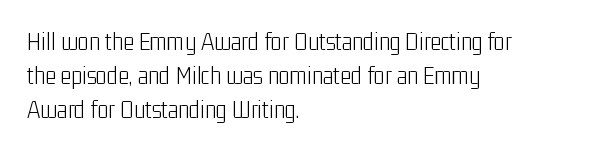
{"italic": "no", "bold": "no", "underline": "no", "align": "left", "line_spacing": "normal", "line_spacing_ratio": 1.31, "letter_spacing": "normal", "letter_spacing_em": 0.0, "glyph_px": 26}
